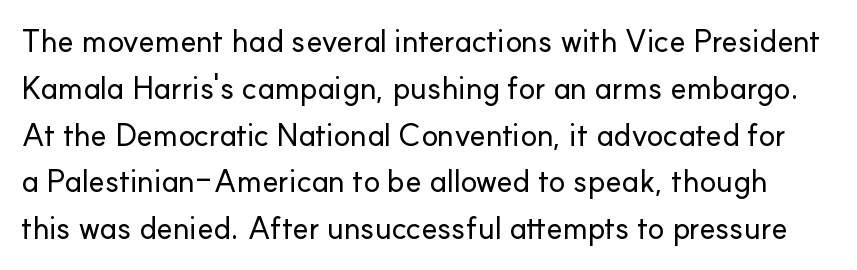
{"serif": "no", "italic": "no", "width": "normal", "stroke_contrast": "low", "x_height": "small", "monospaced": "no", "underline": "no", "line_spacing": "normal", "line_spacing_ratio": 1.51, "letter_spacing": "normal", "letter_spacing_em": 0.0, "glyph_px": 31}
